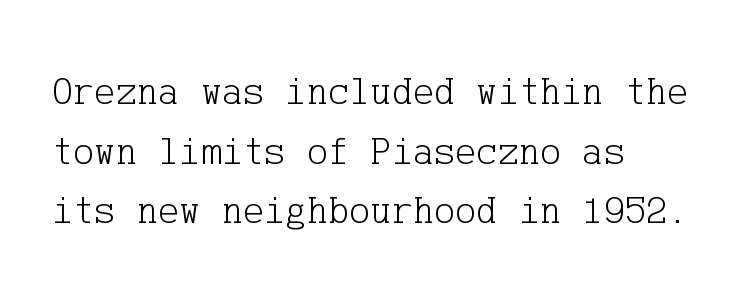
The image shows 40 px light serif type, upright; set left-aligned, normal line spacing (1.49x), normal letter spacing, not underlined; low stroke contrast and a medium x-height.
